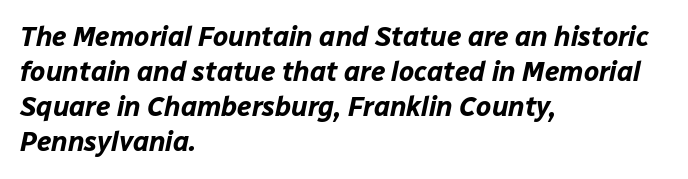
The specimen reads as italic at a glance. Successive baselines arrive at the customary interval. Look at the tracking — it's just the regular setting, nothing added. The paragraph has a hard left edge and a soft right edge. Honestly, there is no underline to notice here at all. I'd describe the lettering as bold — thick and assertive.
